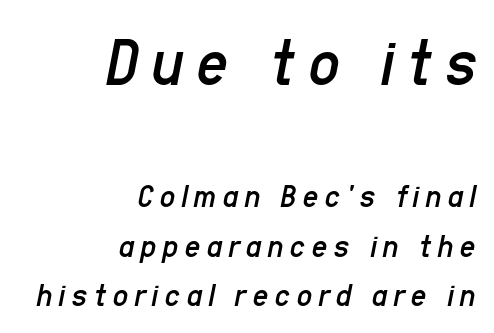
Q: Is the text bold? A: No.
Q: Is the text italic (slanted)? A: Yes, it leans right by about 11 degrees.
Q: Is the text underlined? A: No.
Q: How is the paragraph aligned? A: Right-aligned.
Q: Is the spacing between lines tight, normal or loose? A: Normal.
Q: Which block of text is set in a larger size, the first (top) or the second (bottom)? A: The first (top) one.
Q: Width (condensed, normal, or wide)? A: Condensed.
Q: Stroke contrast? A: Low.
Q: x-height? A: Medium.
Q: Monospaced? A: No.
